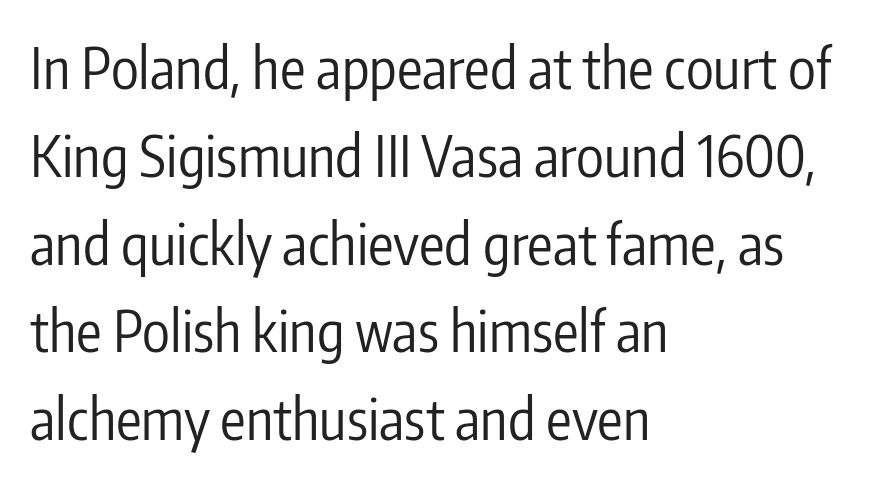
Q: Is the text bold? A: No.
Q: Is the text italic (slanted)? A: No, it is upright.
Q: Is the typeface a serif or a sans-serif typeface? A: Sans-serif.
Q: Is the text underlined? A: No.
Q: How is the paragraph aligned? A: Left-aligned.
Q: Is the spacing between letters normal or unusually wide? A: Normal.
Q: Is the spacing between lines tight, normal or loose? A: Normal.
Q: Width (condensed, normal, or wide)? A: Condensed.
Q: Stroke contrast? A: Low.
Q: x-height? A: Medium.
Q: Monospaced? A: No.
